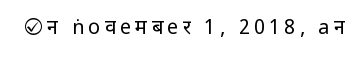
Q: Is the text bold? A: No.
Q: Is the text italic (slanted)? A: No, it is upright.
Q: Is the text underlined? A: No.
Q: Is the spacing between letters normal or unusually wide? A: Unusually wide.
